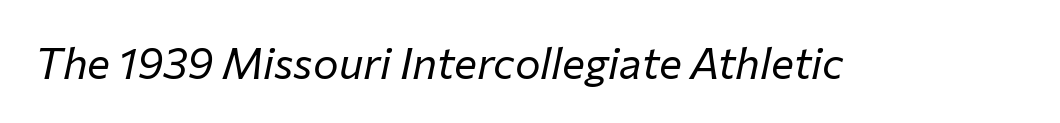
Q: Is the text bold? A: No.
Q: Is the text italic (slanted)? A: Yes, it leans right by about 12 degrees.
Q: Is the text underlined? A: No.
Q: Is the spacing between letters normal or unusually wide? A: Normal.
Q: Width (condensed, normal, or wide)? A: Normal.
Q: Stroke contrast? A: Low.
Q: x-height? A: Medium.
Q: Monospaced? A: No.
